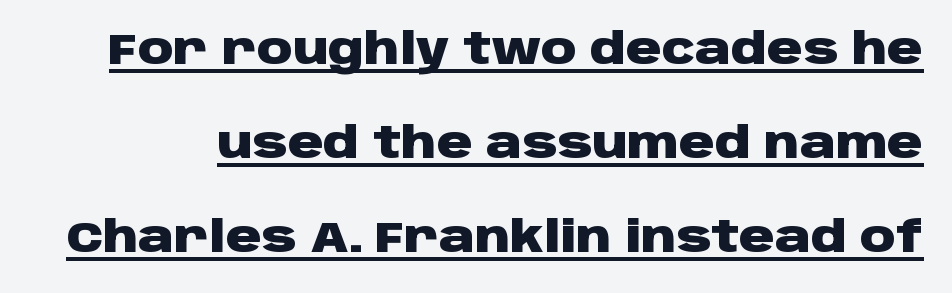
{"serif": "no", "italic": "no", "bold": "yes", "weight": "heavy", "width": "wide", "stroke_contrast": "low", "x_height": "large", "monospaced": "no", "underline": "yes", "line_spacing": "loose", "line_spacing_ratio": 2.14, "letter_spacing": "normal", "letter_spacing_em": 0.0, "glyph_px": 44}
